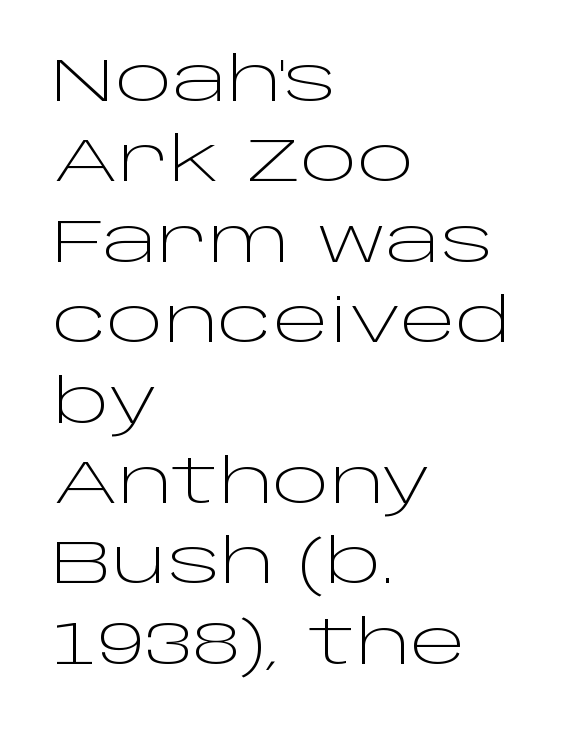
Plain, unruled lines of type. The type sits square on the baseline with zero lean. A typesetter would call this proportional, since set widths differ per character. A student would call this left alignment; a typographer would say flush left, rag right. Here the glyphs are tracked normally, forming tight word shapes. The rendering uses a moderate line-height, typical for paragraphs.
